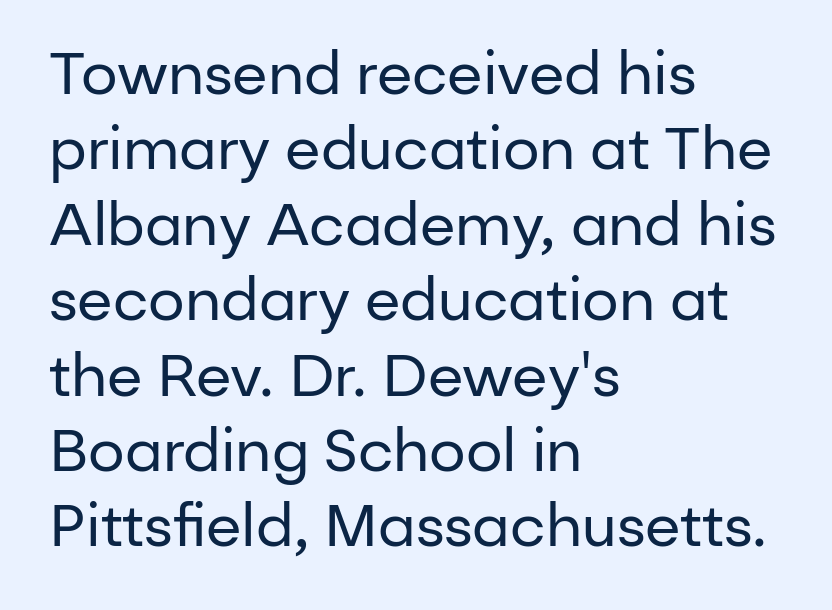
Q: Is the text bold? A: No.
Q: Is the text italic (slanted)? A: No, it is upright.
Q: Is the typeface a serif or a sans-serif typeface? A: Sans-serif.
Q: Is the text underlined? A: No.
Q: How is the paragraph aligned? A: Left-aligned.
Q: Is the spacing between letters normal or unusually wide? A: Normal.
Q: Is the spacing between lines tight, normal or loose? A: Normal.
Q: Width (condensed, normal, or wide)? A: Normal.
Q: Stroke contrast? A: Low.
Q: x-height? A: Medium.
Q: Monospaced? A: No.
